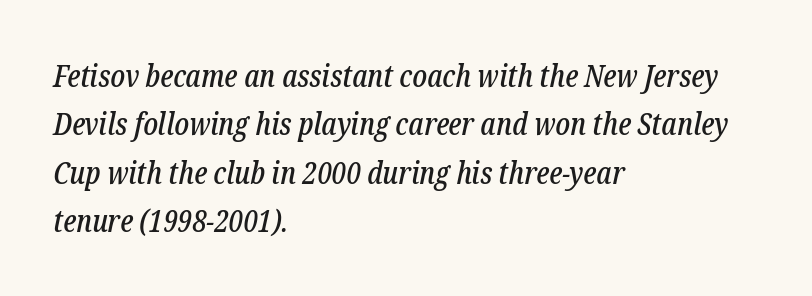
Honestly, the row spacing looks completely unremarkable. The letters are slanted; this is an italic face. The space directly below the letters is spotless. This rendering uses left alignment, leaving the right contour irregular. Character widths vary here, with narrow letters taking less room than wide ones.
